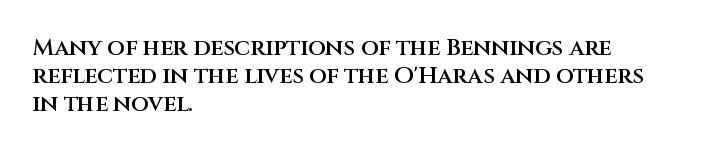
The letters stand straight up with perfectly vertical stems. Standard letterfit; no display-style spreading of the glyphs. Leftover space on each line is placed entirely after the last word. Look at the stroke-to-counter ratio: somewhat heavy, a semibold. Beneath every word, the page is bare.
